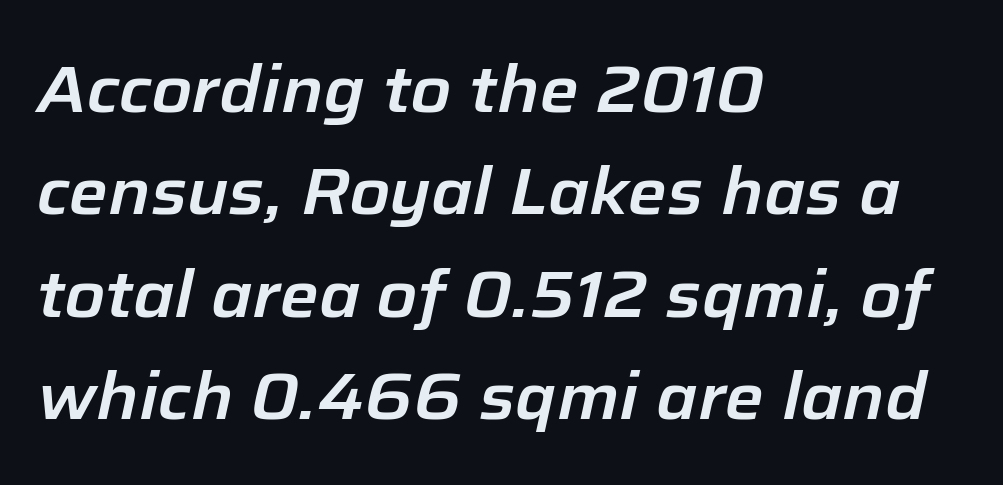
The image shows 66 px text type, italic (leaning right); set left-aligned, normal line spacing (1.55x), normal letter spacing, not underlined; low stroke contrast and a medium x-height.
